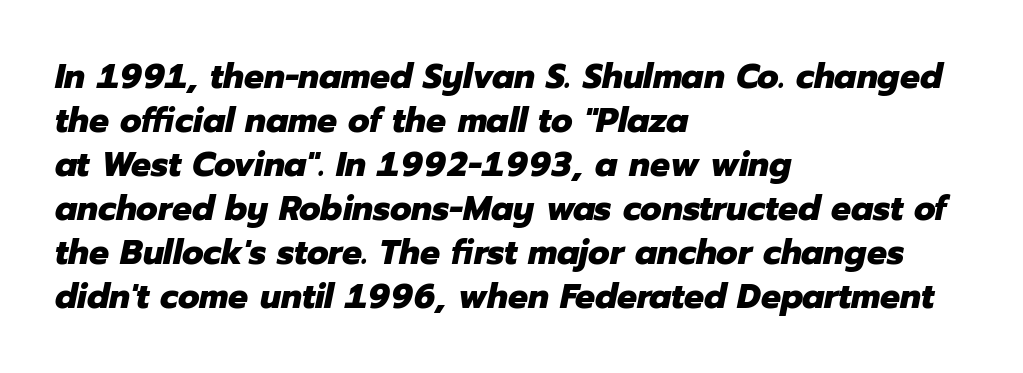
Q: Is the text bold? A: Yes.
Q: Is the text italic (slanted)? A: Yes, it leans right by about 12 degrees.
Q: Is the text underlined? A: No.
Q: How is the paragraph aligned? A: Left-aligned.
Q: Is the spacing between letters normal or unusually wide? A: Normal.
Q: Is the spacing between lines tight, normal or loose? A: Normal.
Q: Width (condensed, normal, or wide)? A: Normal.
Q: Stroke contrast? A: Low.
Q: x-height? A: Medium.
Q: Monospaced? A: No.
